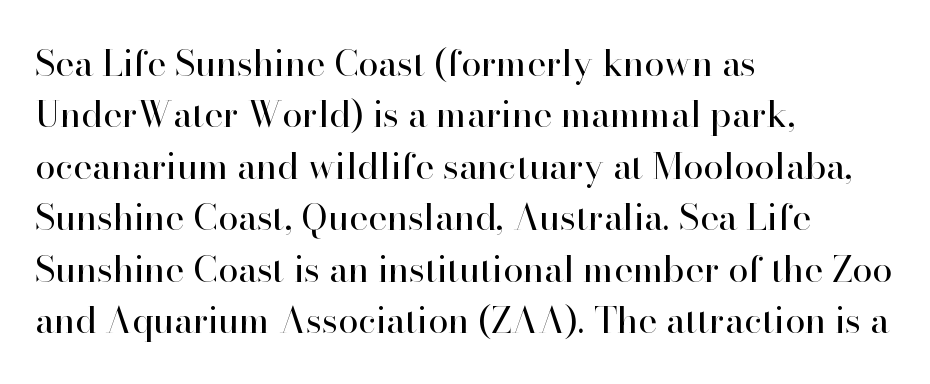
The image shows 36 px regular-weight serif type, upright; set left-aligned, normal line spacing (1.43x), normal letter spacing, not underlined; high stroke contrast and a small x-height.
